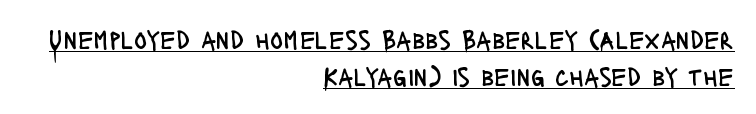
Q: Is the text bold? A: No.
Q: Is the text italic (slanted)? A: No, it is upright.
Q: Is the text underlined? A: Yes.
Q: How is the paragraph aligned? A: Right-aligned.
Q: Is the spacing between letters normal or unusually wide? A: Normal.
Q: Is the spacing between lines tight, normal or loose? A: Normal.
